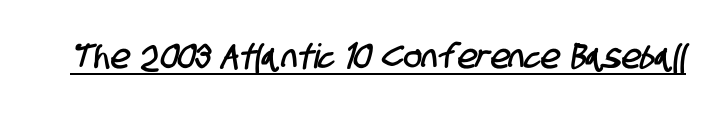
Q: Is the typeface a serif or a sans-serif typeface? A: Sans-serif.
Q: Is the text underlined? A: Yes.
Q: Is the spacing between letters normal or unusually wide? A: Normal.
Q: Width (condensed, normal, or wide)? A: Condensed.
Q: Stroke contrast? A: Low.
Q: x-height? A: Large.
Q: Monospaced? A: No.
